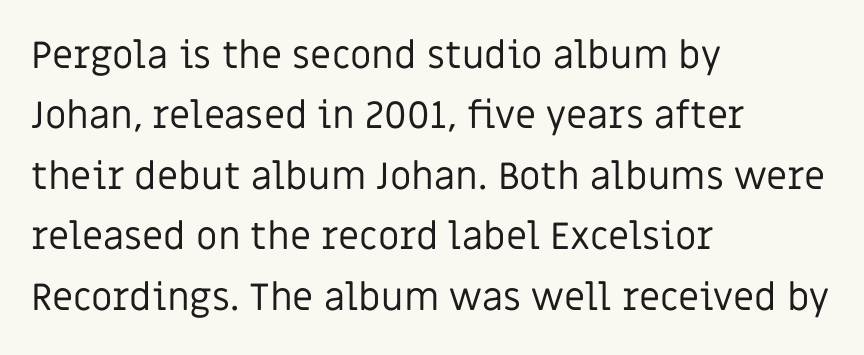
Q: Is the text bold? A: No.
Q: Is the text italic (slanted)? A: No, it is upright.
Q: Is the typeface a serif or a sans-serif typeface? A: Sans-serif.
Q: Is the text underlined? A: No.
Q: How is the paragraph aligned? A: Left-aligned.
Q: Is the spacing between letters normal or unusually wide? A: Normal.
Q: Is the spacing between lines tight, normal or loose? A: Normal.
Q: Width (condensed, normal, or wide)? A: Normal.
Q: Stroke contrast? A: Low.
Q: x-height? A: Large.
Q: Monospaced? A: No.
